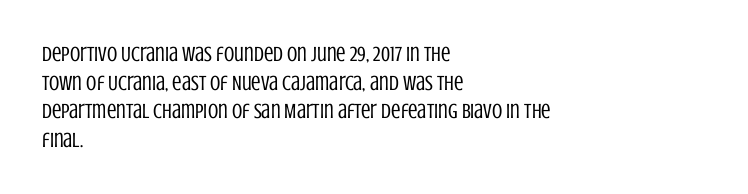
Q: Is the text bold? A: No.
Q: Is the text italic (slanted)? A: No, it is upright.
Q: Is the text underlined? A: No.
Q: How is the paragraph aligned? A: Left-aligned.
Q: Is the spacing between letters normal or unusually wide? A: Normal.
Q: Is the spacing between lines tight, normal or loose? A: Normal.
